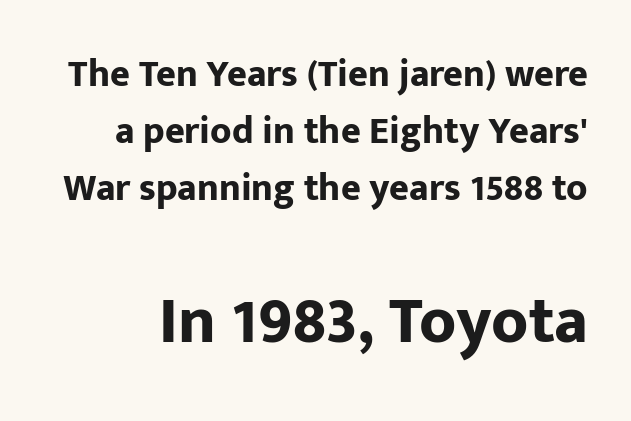
{"serif": "no", "italic": "no", "bold": "yes", "weight": "bold", "width": "normal", "stroke_contrast": "low", "x_height": "medium", "monospaced": "no", "underline": "no", "line_spacing": "normal", "line_spacing_ratio": 1.5, "letter_spacing": "normal", "letter_spacing_em": 0.0, "larger_block": "second", "size_ratio": 1.74, "glyph_px": 66}
